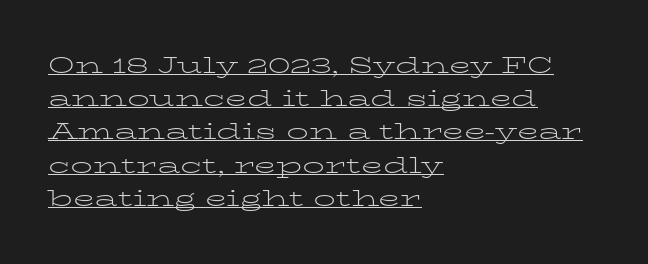
The image shows 22 px text type, upright; set left-aligned, normal line spacing (1.51x), normal letter spacing, underlined.
